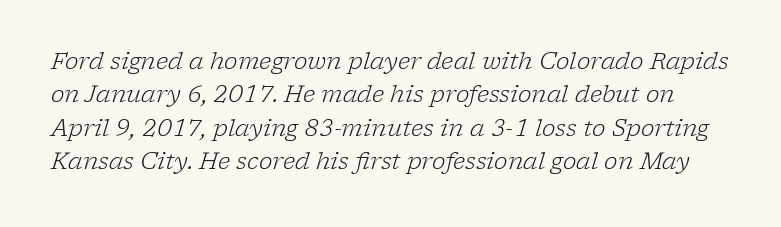
The image shows 23 px text type, italic (leaning right); set normal line spacing (1.45x), normal letter spacing, not underlined.
